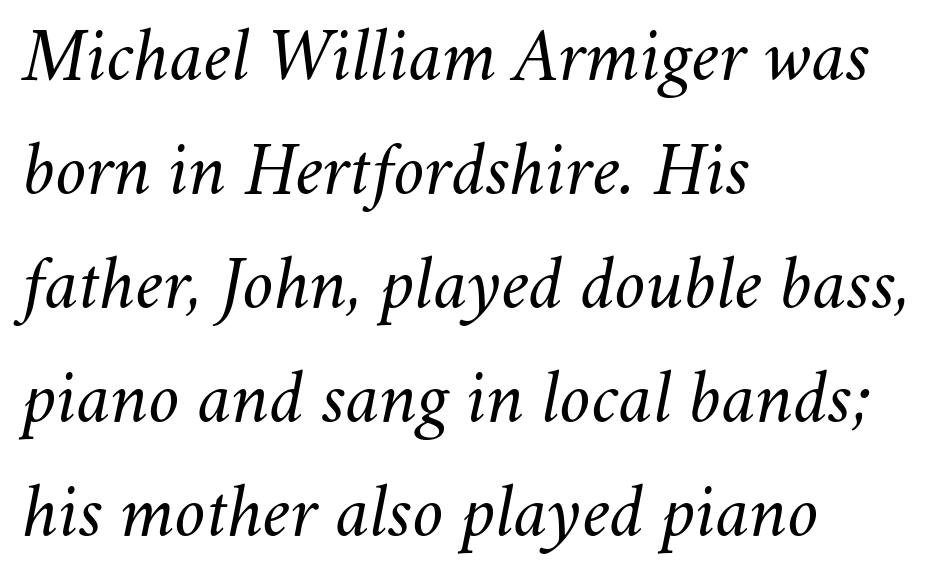
Would a proofreader flag this as italicized? Yes. Bold? No — there's no thickening of the strokes. Baseline-to-baseline distance is the conventional proportion of letter height. Glyph-to-glyph distance matches everyday printed text.
